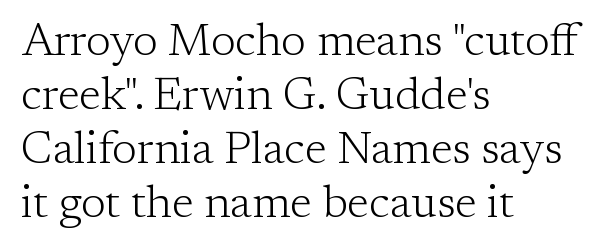
{"serif": "yes", "italic": "no", "bold": "no", "weight": "light", "width": "normal", "stroke_contrast": "low", "x_height": "medium", "monospaced": "no", "underline": "no", "align": "left", "line_spacing_ratio": 1.2, "letter_spacing": "normal", "letter_spacing_em": 0.0, "glyph_px": 45}
